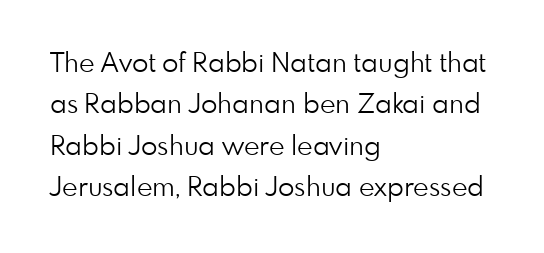
{"italic": "no", "bold": "no", "underline": "no", "align": "left", "line_spacing": "normal", "line_spacing_ratio": 1.53, "letter_spacing": "normal", "letter_spacing_em": 0.0, "glyph_px": 27}
